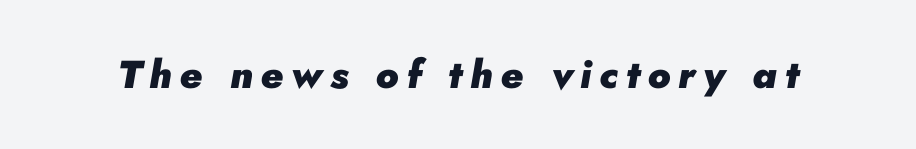
The passage shown is emphatically bold. This sample has the flowing, uneven cadence of proportional lettering. Is the type slanted? Yes — the strokes lean at a clear angle. Any mark beneath the type? The region is blank.
